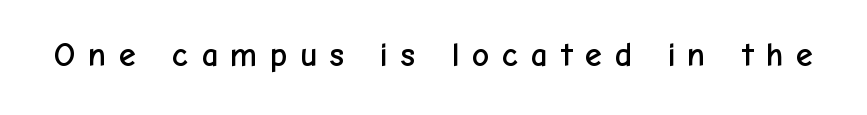
The image shows 34 px sans-serif type, upright; set unusually wide letter spacing (+0.33 em), not underlined; low stroke contrast and a medium x-height.
